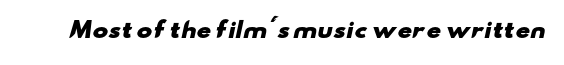
On the weight axis this lands at bold, roughly 700. Spacing between characters is what you'd get straight out of the box. Check under the words: just untouched page.
